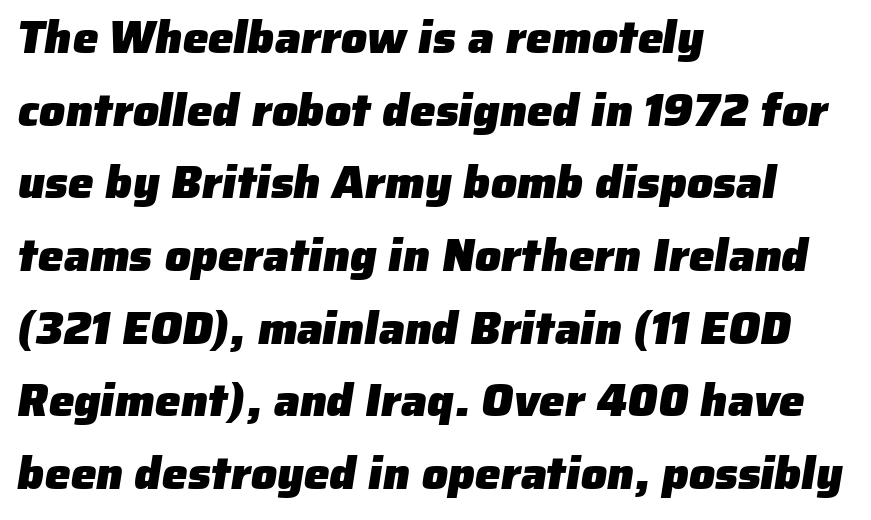
{"serif": "no", "bold": "yes", "weight": "heavy", "width": "normal", "stroke_contrast": "low", "x_height": "medium", "monospaced": "no", "underline": "no", "align": "left", "line_spacing": "normal", "line_spacing_ratio": 1.58, "letter_spacing": "normal", "letter_spacing_em": 0.0, "glyph_px": 46}
